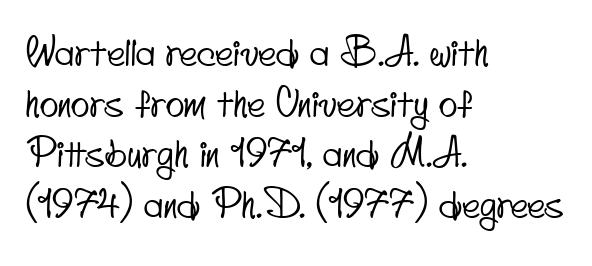
Q: Is the typeface a serif or a sans-serif typeface? A: Sans-serif.
Q: Is the text underlined? A: No.
Q: How is the paragraph aligned? A: Left-aligned.
Q: Is the spacing between letters normal or unusually wide? A: Normal.
Q: Is the spacing between lines tight, normal or loose? A: Normal.
Q: Width (condensed, normal, or wide)? A: Condensed.
Q: Stroke contrast? A: Low.
Q: x-height? A: Small.
Q: Monospaced? A: No.
